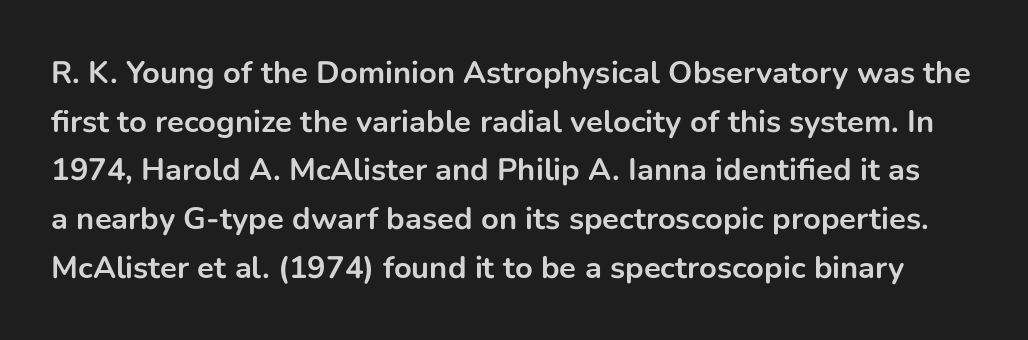
{"serif": "no", "italic": "no", "bold": "yes", "weight": "bold", "width": "normal", "stroke_contrast": "low", "x_height": "medium", "monospaced": "no", "underline": "no", "line_spacing": "normal", "line_spacing_ratio": 1.57, "letter_spacing": "normal", "letter_spacing_em": 0.0, "glyph_px": 31}
